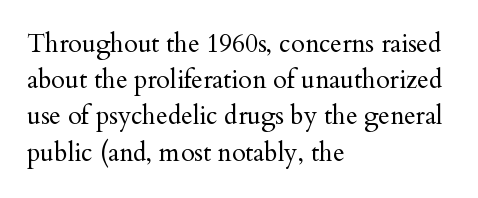
Q: Is the text bold? A: No.
Q: Is the text italic (slanted)? A: No, it is upright.
Q: Is the text underlined? A: No.
Q: How is the paragraph aligned? A: Left-aligned.
Q: Is the spacing between letters normal or unusually wide? A: Normal.
Q: Is the spacing between lines tight, normal or loose? A: Normal.
